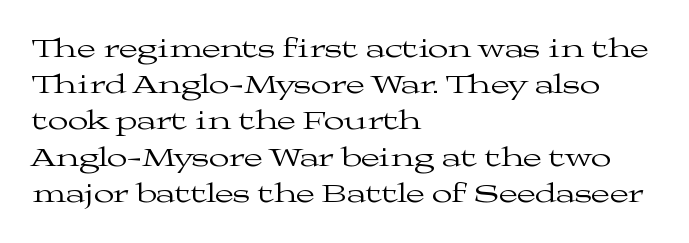
{"italic": "no", "bold": "no", "underline": "no", "align": "left", "line_spacing": "normal", "line_spacing_ratio": 1.34, "letter_spacing": "normal", "letter_spacing_em": 0.0, "glyph_px": 27}
